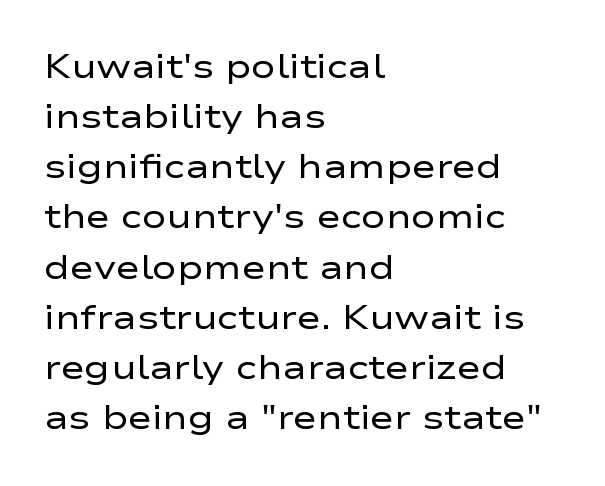
Q: Is the text bold? A: No.
Q: Is the text italic (slanted)? A: No, it is upright.
Q: Is the typeface a serif or a sans-serif typeface? A: Sans-serif.
Q: Is the text underlined? A: No.
Q: How is the paragraph aligned? A: Left-aligned.
Q: Is the spacing between letters normal or unusually wide? A: Normal.
Q: Is the spacing between lines tight, normal or loose? A: Normal.
Q: Width (condensed, normal, or wide)? A: Wide.
Q: Stroke contrast? A: Low.
Q: x-height? A: Medium.
Q: Monospaced? A: No.
